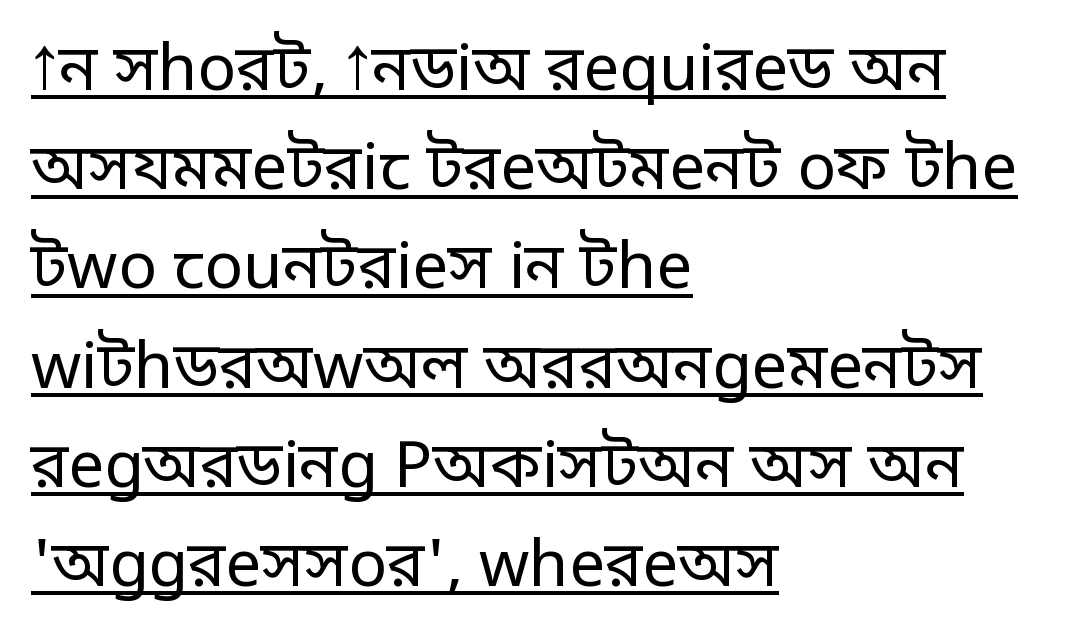
{"serif": "no", "italic": "no", "bold": "no", "weight": "regular", "width": "normal", "stroke_contrast": "low", "x_height": "large", "monospaced": "no", "underline": "yes", "align": "left", "line_spacing": "normal", "line_spacing_ratio": 1.55, "letter_spacing": "normal", "letter_spacing_em": 0.0, "glyph_px": 64}
